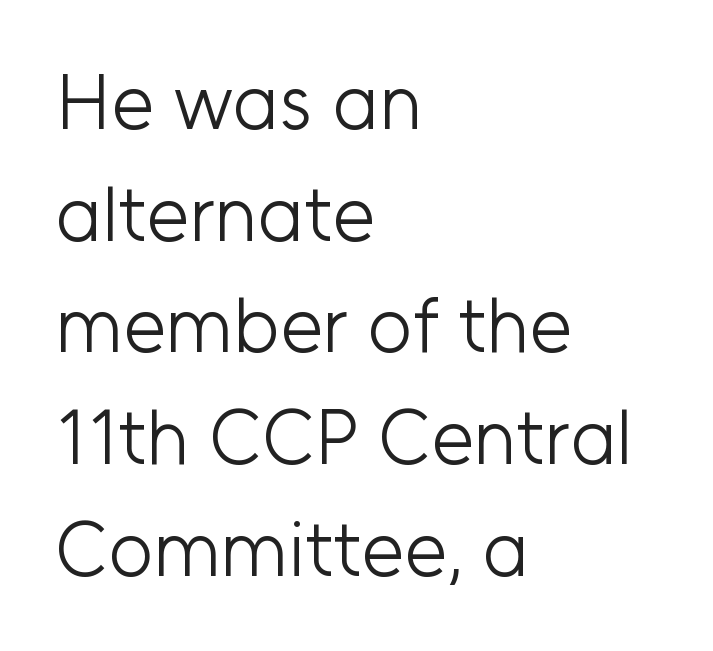
Each stroke keeps to a modest, everyday thickness or less. Normally led — the rows are evenly, conventionally spaced. You can tell it's not italic because the verticals are truly vertical. Think of a printed novel: that variable character pitch is what you see here.
